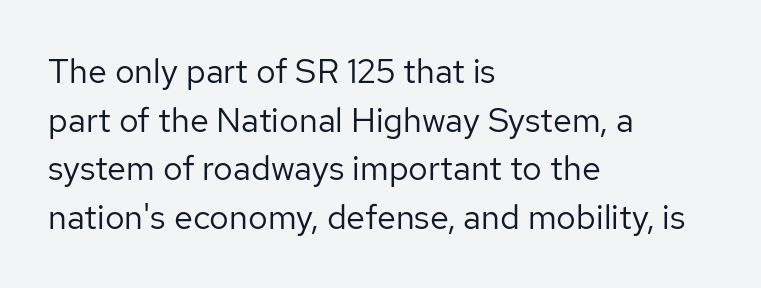
{"serif": "no", "italic": "no", "bold": "no", "weight": "regular", "width": "normal", "stroke_contrast": "low", "x_height": "medium", "monospaced": "no", "underline": "no", "align": "left", "line_spacing": "normal", "line_spacing_ratio": 1.43, "letter_spacing": "normal", "letter_spacing_em": 0.0, "glyph_px": 34}
